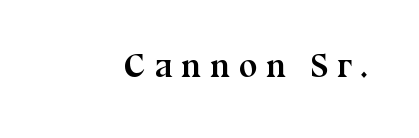
Q: Is the text bold? A: Yes.
Q: Is the text italic (slanted)? A: No, it is upright.
Q: Is the typeface a serif or a sans-serif typeface? A: Serif.
Q: Is the text underlined? A: No.
Q: Is the spacing between letters normal or unusually wide? A: Unusually wide.
Q: Width (condensed, normal, or wide)? A: Normal.
Q: Stroke contrast? A: Medium.
Q: x-height? A: Medium.
Q: Monospaced? A: No.
